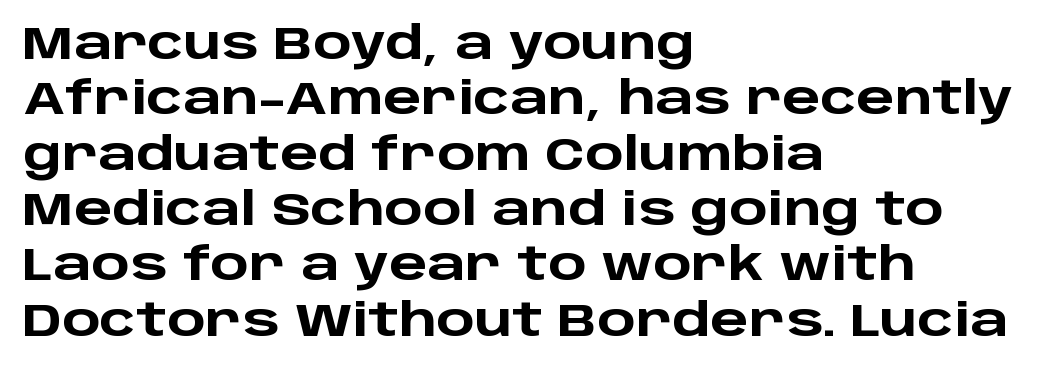
{"serif": "no", "italic": "no", "bold": "yes", "weight": "heavy", "width": "wide", "stroke_contrast": "low", "x_height": "large", "monospaced": "no", "underline": "no", "align": "left", "line_spacing_ratio": 1.23, "letter_spacing": "normal", "letter_spacing_em": 0.0, "glyph_px": 45}
